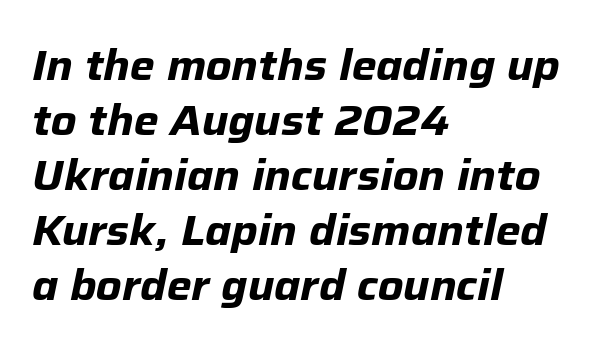
{"italic": "yes", "lean": "right", "slant_degrees": 12, "bold": "yes", "weight": "bold", "width": "normal", "stroke_contrast": "low", "x_height": "medium", "monospaced": "no", "underline": "no", "align": "left", "line_spacing": "normal", "line_spacing_ratio": 1.31, "letter_spacing": "normal", "letter_spacing_em": 0.0, "glyph_px": 42}
